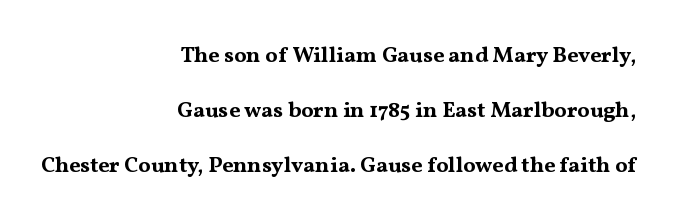
{"italic": "no", "bold": "yes", "underline": "no", "align": "right", "line_spacing": "loose", "line_spacing_ratio": 2.5, "letter_spacing": "normal", "letter_spacing_em": 0.0, "glyph_px": 22}
